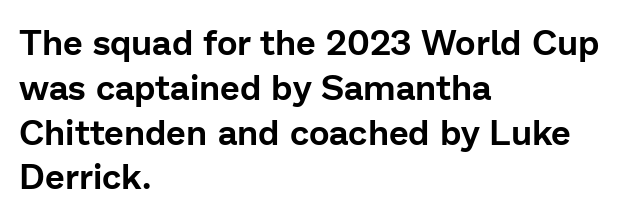
Q: Is the text italic (slanted)? A: No, it is upright.
Q: Is the typeface a serif or a sans-serif typeface? A: Sans-serif.
Q: Is the text underlined? A: No.
Q: How is the paragraph aligned? A: Left-aligned.
Q: Is the spacing between letters normal or unusually wide? A: Normal.
Q: Is the spacing between lines tight, normal or loose? A: Normal.
Q: Width (condensed, normal, or wide)? A: Normal.
Q: Stroke contrast? A: Low.
Q: x-height? A: Medium.
Q: Monospaced? A: No.
